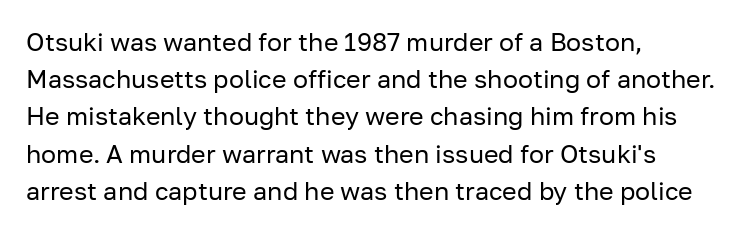
Each new line begins a customary step beneath the previous one. In CSS terms this would be text-align: left. Every character sits straight up, as roman type does. Inter-character spacing is left at the font's built-in metrics.
